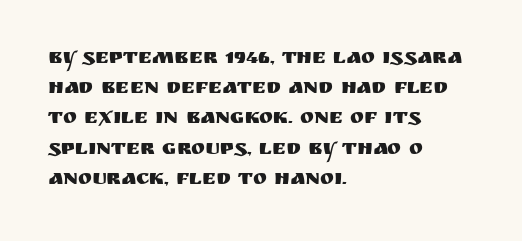
The lines sit at an ordinary, default distance from one another. In terms of posture, this sample is upright. What stands out about the letter spacing? Nothing — it is the standard amount. Leftover space on each line is placed entirely after the last word. Check the space under the baseline: it is left empty.
